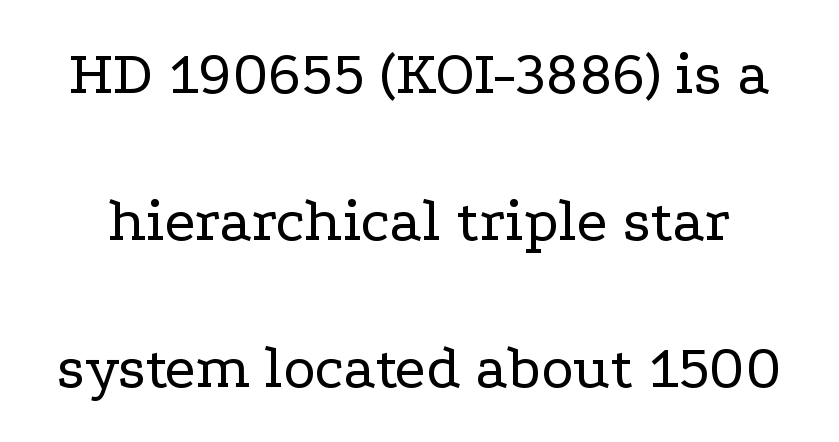
{"serif": "yes", "italic": "no", "bold": "no", "weight": "regular", "width": "wide", "stroke_contrast": "low", "x_height": "medium", "monospaced": "no", "underline": "no", "line_spacing": "loose", "line_spacing_ratio": 2.37, "letter_spacing": "normal", "letter_spacing_em": 0.0, "glyph_px": 62}
